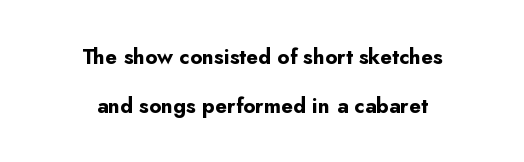
The image shows 21 px bold type, upright; set centered, loose line spacing (2.31x), normal letter spacing, not underlined.
